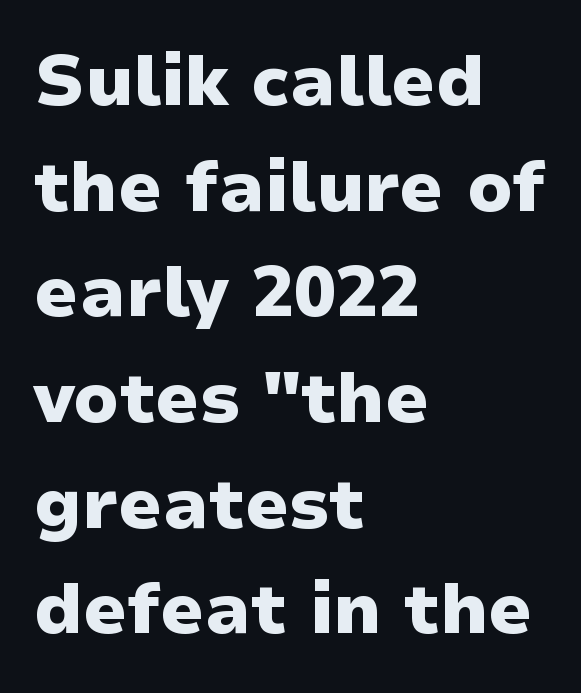
Does the copy run flush right? No — it runs flush left. You can tell from the bare stems that sans-serif type was used. Posture: vertical. Quick note: underline off. Does the weight exceed regular? Yes, all the way to bold.
